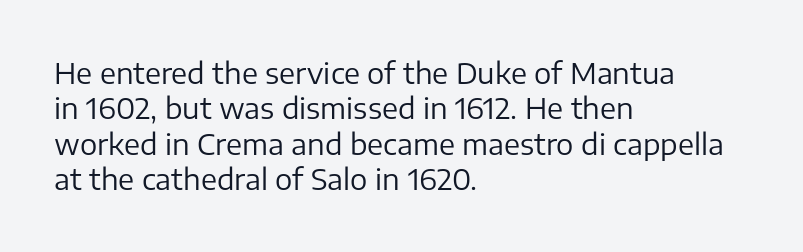
Nope, not italic — everything's standing straight. The letterforms sit shoulder to shoulder at normal distance. No extra ink here — the face is not bold. Check under the words: just untouched page. The text block is weighted toward the left margin, trailing off unevenly rightward. You could not count columns in this text — the font is proportionally spaced.
